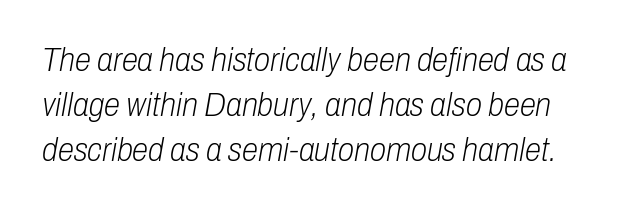
The image shows 33 px light, condensed type, italic (leaning right); set normal line spacing (1.36x), normal letter spacing, not underlined; low stroke contrast and a medium x-height.
